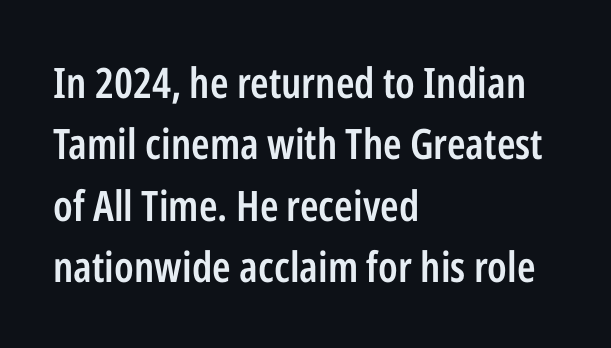
Q: Is the text bold? A: Semi-bold.
Q: Is the text italic (slanted)? A: No, it is upright.
Q: Is the typeface a serif or a sans-serif typeface? A: Sans-serif.
Q: Is the text underlined? A: No.
Q: How is the paragraph aligned? A: Left-aligned.
Q: Is the spacing between letters normal or unusually wide? A: Normal.
Q: Is the spacing between lines tight, normal or loose? A: Normal.
Q: Width (condensed, normal, or wide)? A: Condensed.
Q: Stroke contrast? A: Low.
Q: x-height? A: Medium.
Q: Monospaced? A: No.
